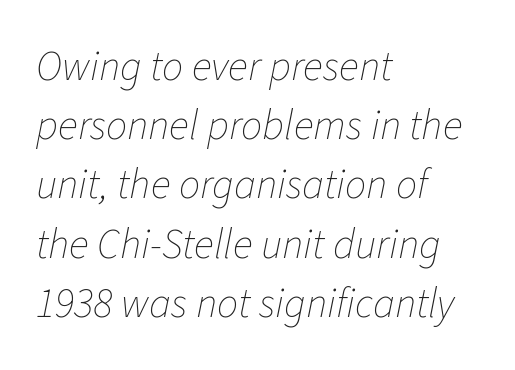
The image shows 42 px thin type, italic (leaning right); set left-aligned, normal line spacing (1.41x), normal letter spacing, not underlined; low stroke contrast and a medium x-height.
